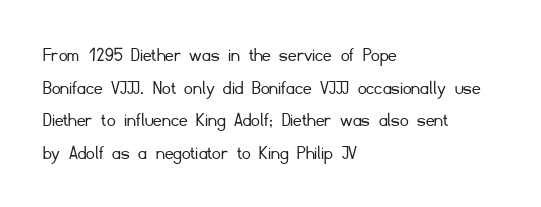
Q: Is the text bold? A: No.
Q: Is the text italic (slanted)? A: No, it is upright.
Q: Is the text underlined? A: No.
Q: How is the paragraph aligned? A: Left-aligned.
Q: Is the spacing between letters normal or unusually wide? A: Normal.
Q: Is the spacing between lines tight, normal or loose? A: Normal.
